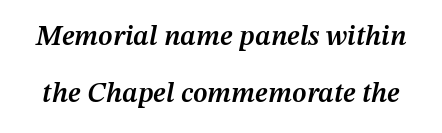
The image shows 28 px semibold type, italic (leaning right); set loose line spacing (2.04x), normal letter spacing, not underlined; medium stroke contrast and a medium x-height.
